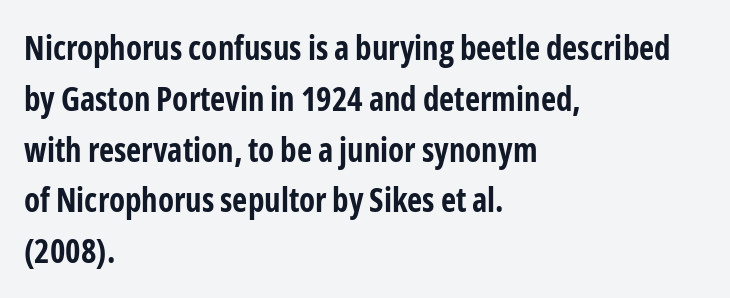
{"serif": "no", "italic": "no", "bold": "yes", "weight": "bold", "width": "condensed", "stroke_contrast": "low", "x_height": "medium", "monospaced": "no", "underline": "no", "align": "left", "line_spacing": "normal", "line_spacing_ratio": 1.54, "letter_spacing": "normal", "letter_spacing_em": 0.0, "glyph_px": 33}
